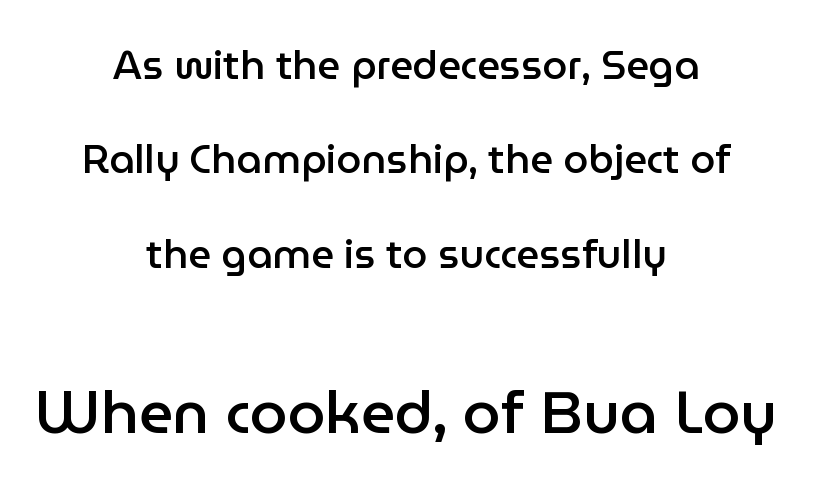
Plain, unruled lines of type. In terms of posture, this sample is upright. In terms of letterspacing, this is plain default setting. A sans-serif font was chosen for this passage. Here the second block reads like a headline and the first like body copy. Semibold letterforms, between regular and bold.
